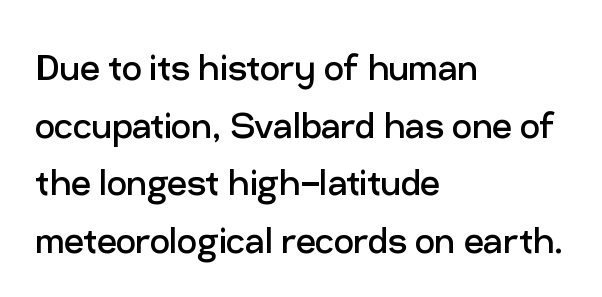
The setting favours the left margin, as ordinary paragraphs usually do. The designer went with a sans here, leaving each stem footless. The lettering stays uniformly vertical, giving the passage a roman look. Proportional: the letters do not fall into vertical columns.
